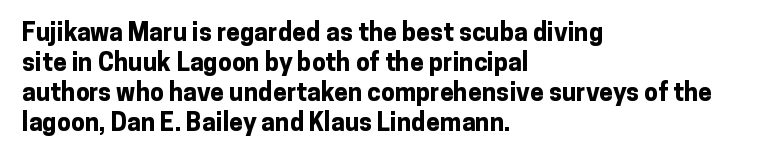
{"italic": "no", "bold": "yes", "underline": "no", "align": "left", "line_spacing_ratio": 1.2, "letter_spacing": "normal", "letter_spacing_em": 0.0, "glyph_px": 25}
